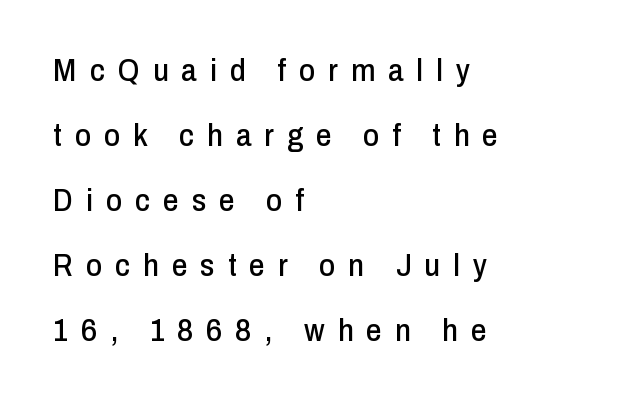
Teacher's note: observe the even left margin — that is flush-left alignment. Notice how the stems are strictly vertical — no italics here. These lines are rendered in a variable-pitch font. Observe the absence of serifs on each vertical stroke in this sample. Tracking value appears strongly positive — letters spread wide. Vertically, the passage feels expansive, rows floating well apart.
